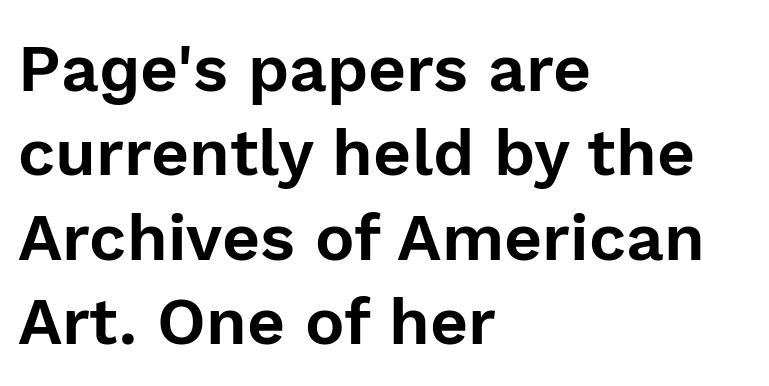
The image shows 66 px sans-serif type, upright; set left-aligned, normal line spacing (1.28x), normal letter spacing, not underlined; a medium x-height.
